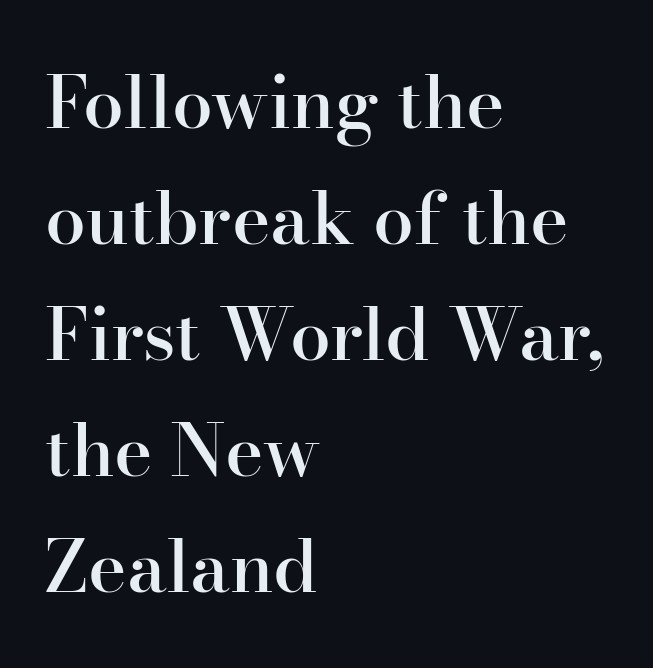
{"serif": "yes", "italic": "no", "bold": "semi", "weight": "semibold", "width": "normal", "stroke_contrast": "high", "x_height": "small", "monospaced": "no", "underline": "no", "align": "left", "line_spacing": "normal", "line_spacing_ratio": 1.59, "letter_spacing": "normal", "letter_spacing_em": 0.0, "glyph_px": 73}
